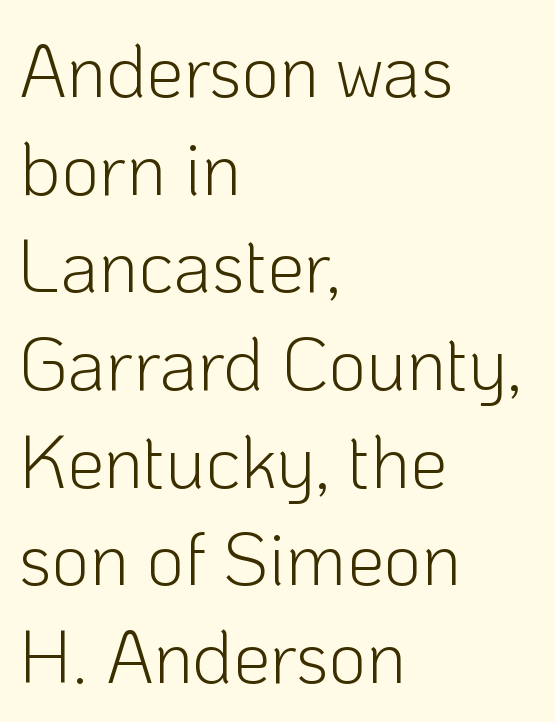
The letters stand upright; this is a roman face. The font sits on the lighter half of the weight spectrum, regular included. Evenly set lines give the paragraph a standard silhouette. Casual observation: everything's shoved over to the left.
